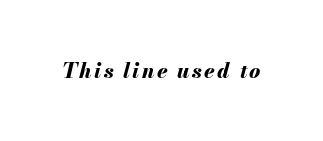
The image shows 21 px bold type, italic (leaning right); set not underlined.
